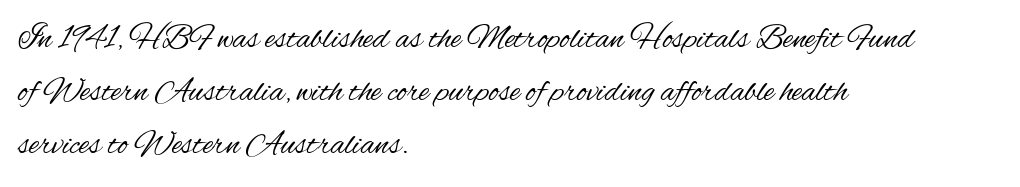
Q: Is the text bold? A: No.
Q: Is the text italic (slanted)? A: Yes.
Q: Is the typeface a serif or a sans-serif typeface? A: Sans-serif.
Q: Is the text underlined? A: No.
Q: How is the paragraph aligned? A: Left-aligned.
Q: Is the spacing between letters normal or unusually wide? A: Normal.
Q: Is the spacing between lines tight, normal or loose? A: Normal.
Q: Width (condensed, normal, or wide)? A: Condensed.
Q: Stroke contrast? A: Medium.
Q: x-height? A: Small.
Q: Monospaced? A: No.
